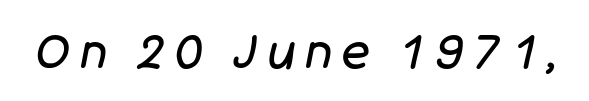
{"italic": "yes", "lean": "right", "slant_degrees": 11, "bold": "no", "weight": "regular", "width": "normal", "stroke_contrast": "low", "x_height": "large", "monospaced": "no", "underline": "no", "letter_spacing": "wide", "letter_spacing_em": 0.2, "glyph_px": 47}
